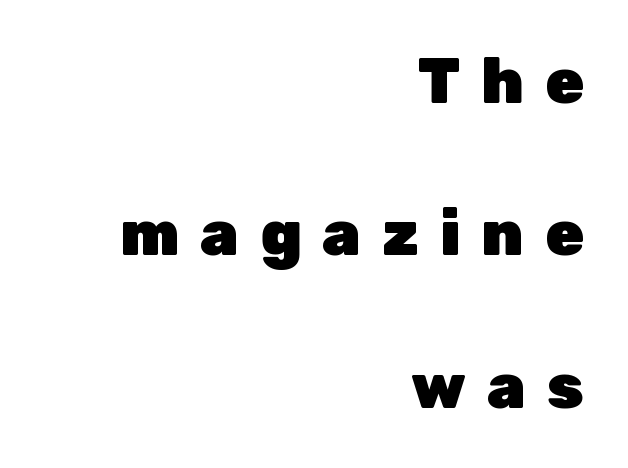
{"serif": "no", "italic": "no", "bold": "yes", "weight": "heavy", "width": "normal", "stroke_contrast": "low", "x_height": "medium", "monospaced": "no", "underline": "no", "align": "right", "line_spacing": "loose", "line_spacing_ratio": 2.42, "letter_spacing": "wide", "letter_spacing_em": 0.33, "glyph_px": 63}
